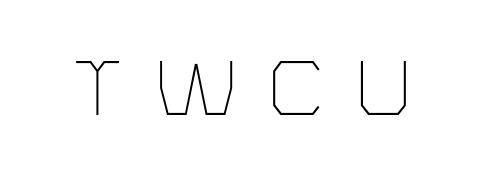
Q: Is the text bold? A: No.
Q: Is the text italic (slanted)? A: No, it is upright.
Q: Is the typeface a serif or a sans-serif typeface? A: Sans-serif.
Q: Is the text underlined? A: No.
Q: Is the spacing between letters normal or unusually wide? A: Unusually wide.
Q: Width (condensed, normal, or wide)? A: Normal.
Q: Stroke contrast? A: Low.
Q: x-height? A: Medium.
Q: Monospaced? A: No.
